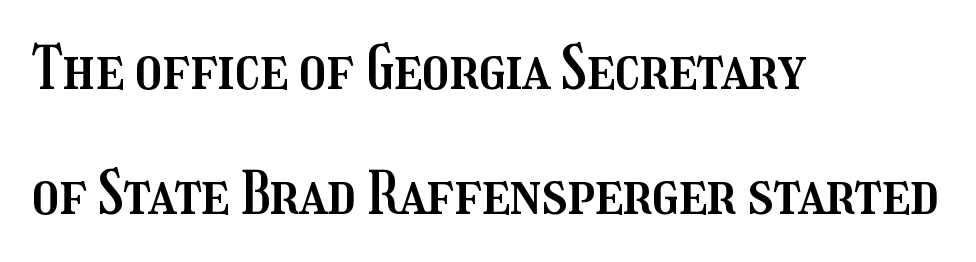
The image shows 60 px condensed type, upright; set left-aligned, loose line spacing (2.09x), normal letter spacing, not underlined; medium stroke contrast and a medium x-height.
